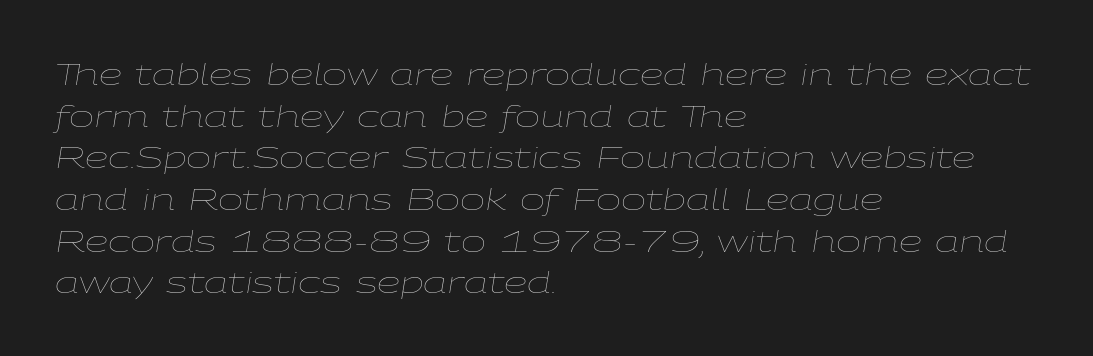
The image shows 30 px thin, wide type, italic (leaning right); set left-aligned, normal line spacing (1.39x), normal letter spacing, not underlined; low stroke contrast and a medium x-height.
